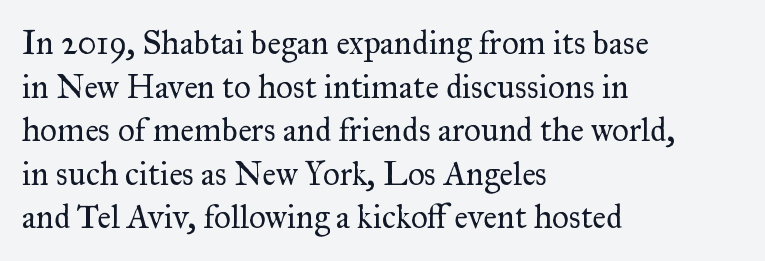
Between one letter and the next there's only the usual sliver of space. The leading is moderate, giving the passage an even texture. Counters stay open thanks to moderate or lighter strokes. Unlike italic type, these characters show no tilt at all.
